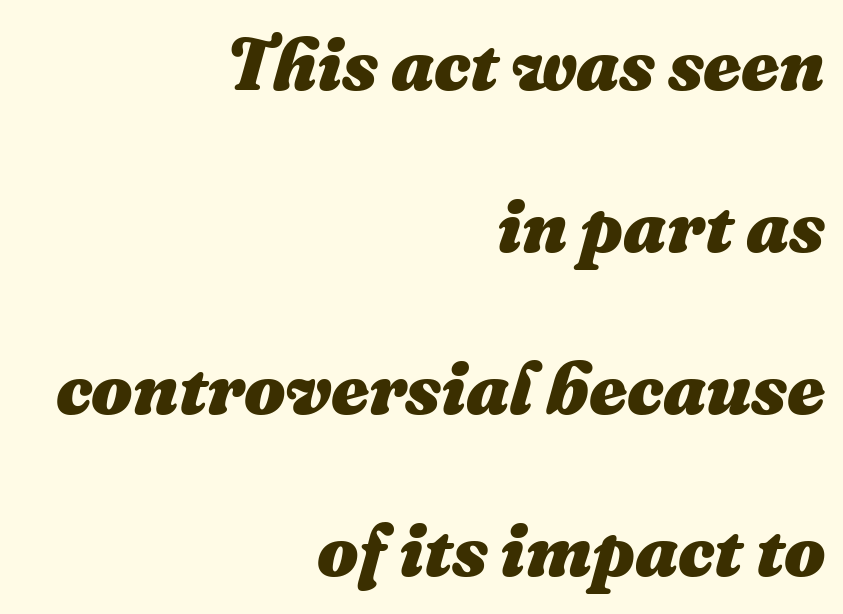
{"italic": "yes", "lean": "right", "slant_degrees": 16, "bold": "yes", "weight": "heavy", "width": "normal", "stroke_contrast": "medium", "x_height": "medium", "monospaced": "no", "underline": "no", "align": "right", "line_spacing": "loose", "line_spacing_ratio": 2.22, "letter_spacing": "normal", "letter_spacing_em": 0.0, "glyph_px": 73}
